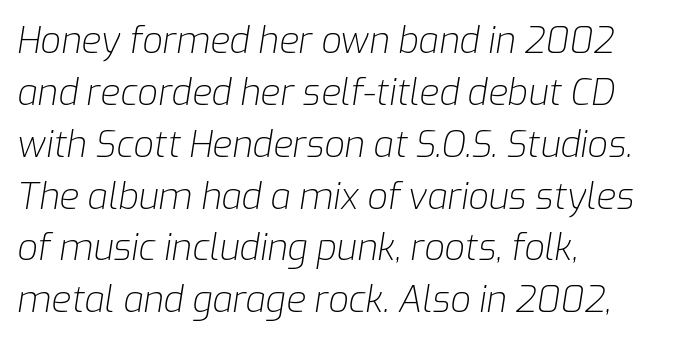
Character widths vary here, with narrow letters taking less room than wide ones. Honestly, there is no underline to notice here at all. Regarding leading, the lines here are spaced in the standard way. The whole block is typeset with a tilt. In CSS terms this would be text-align: left.
